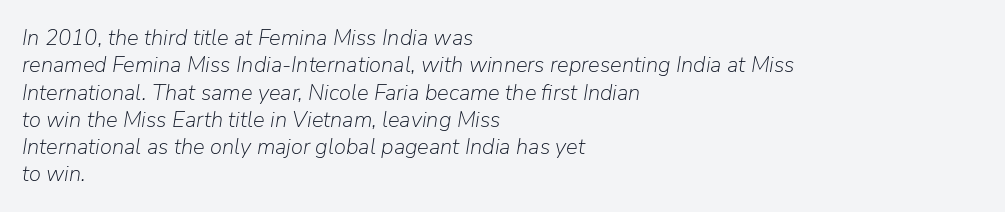
These glyphs show unthickened strokes, regular width or finer. Tall strokes in this sample are angled rather than plumb. The setting favours the left margin, as ordinary paragraphs usually do. A bare baseline throughout the passage. Is the letter spacing exaggerated? No — it looks like the ordinary default.
